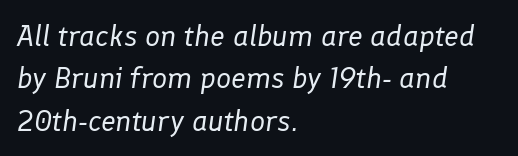
Q: Is the text bold? A: No.
Q: Is the text italic (slanted)? A: Yes, it leans right by about 8 degrees.
Q: Is the text underlined? A: No.
Q: How is the paragraph aligned? A: Left-aligned.
Q: Is the spacing between letters normal or unusually wide? A: Normal.
Q: Is the spacing between lines tight, normal or loose? A: Normal.
Q: Width (condensed, normal, or wide)? A: Normal.
Q: Stroke contrast? A: Low.
Q: x-height? A: Medium.
Q: Monospaced? A: No.
